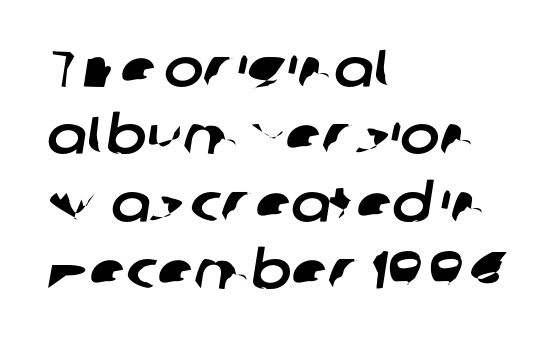
The letters advance in unequal steps, a hallmark of proportional type. A typesetter would call this zero additional tracking. The rendering uses a moderate line-height, typical for paragraphs. Is the block centered? No — it sits flush against the left margin. The baseline area is clear. Look at the bottom of the vertical strokes: they stop flat, with no serifs.
